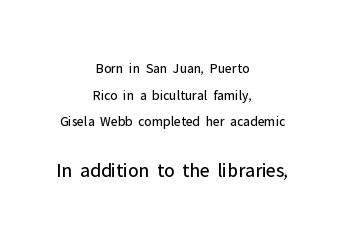
This rendering leaves character spacing at its baseline value. This reads as an unemphasized weight, regular at the heaviest. This sample uses an upright cut, with every glyph sitting square on the baseline. This layout puts the modest block above and the oversized block below. The strip under each line holds only bare page. A student would call this center alignment; a typographer would say set centered.
